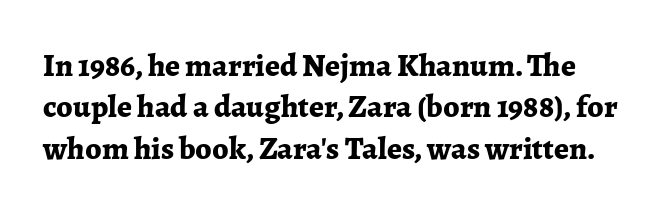
Q: Is the text bold? A: Yes.
Q: Is the text italic (slanted)? A: No, it is upright.
Q: Is the typeface a serif or a sans-serif typeface? A: Serif.
Q: Is the text underlined? A: No.
Q: Is the spacing between letters normal or unusually wide? A: Normal.
Q: Is the spacing between lines tight, normal or loose? A: Normal.
Q: Width (condensed, normal, or wide)? A: Normal.
Q: Stroke contrast? A: Low.
Q: x-height? A: Medium.
Q: Monospaced? A: No.
